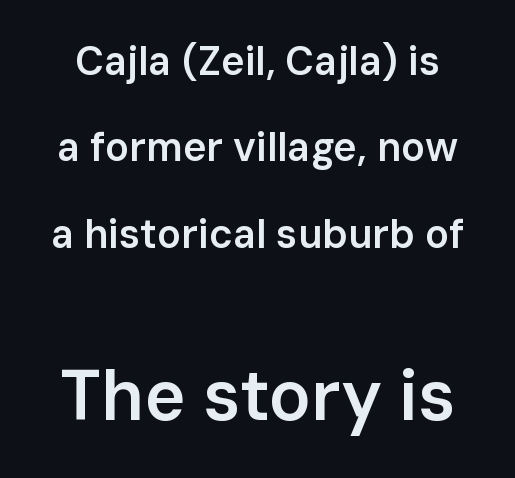
{"serif": "no", "italic": "no", "bold": "semi", "weight": "semibold", "width": "normal", "stroke_contrast": "low", "x_height": "medium", "monospaced": "no", "underline": "no", "line_spacing": "loose", "line_spacing_ratio": 2.16, "letter_spacing": "normal", "letter_spacing_em": 0.0, "larger_block": "second", "size_ratio": 1.75, "glyph_px": 70}
